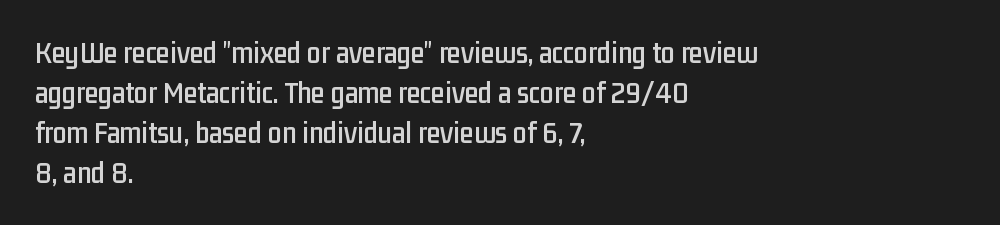
The image shows 31 px condensed sans-serif type, upright; set left-aligned, normal line spacing (1.29x), normal letter spacing, not underlined; low stroke contrast and a medium x-height.
